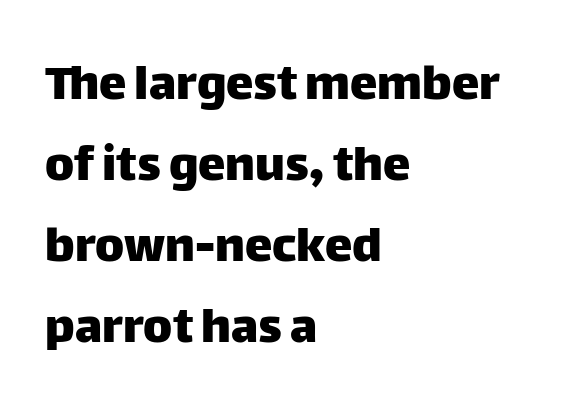
{"serif": "no", "italic": "no", "width": "normal", "stroke_contrast": "low", "x_height": "large", "monospaced": "no", "underline": "no", "align": "left", "line_spacing": "normal", "line_spacing_ratio": 1.47, "letter_spacing": "normal", "letter_spacing_em": 0.0, "glyph_px": 55}
